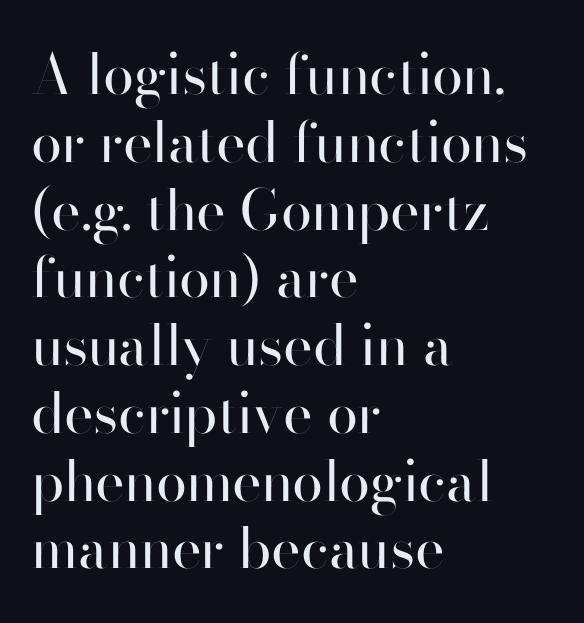
Heaviness? Minimal to ordinary, like unemphasized prose. Proportional: the letters do not fall into vertical columns. The letters stand straight up with perfectly vertical stems. Compared with a centered layout, this one pins lines to the left instead. Only glyphs here, with clear space below each row. Default kerning and tracking; the words read as compact shapes.
